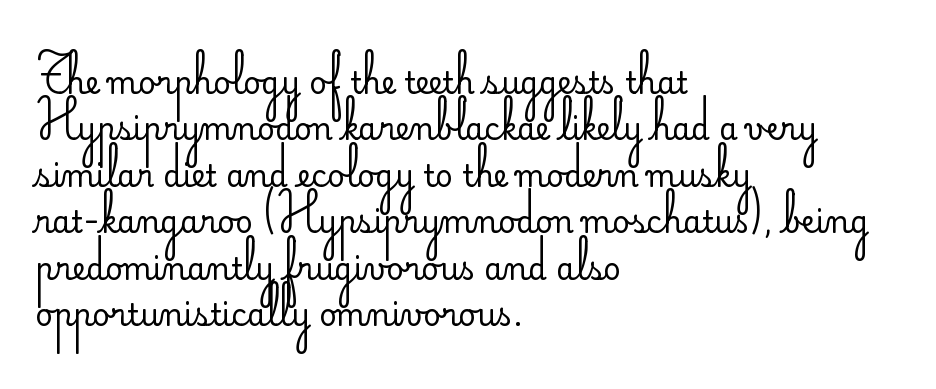
{"serif": "no", "italic": "no", "bold": "no", "weight": "regular", "width": "normal", "stroke_contrast": "low", "x_height": "small", "monospaced": "no", "underline": "no", "align": "left", "line_spacing": "normal", "line_spacing_ratio": 1.55, "letter_spacing": "normal", "letter_spacing_em": 0.0, "glyph_px": 30}
